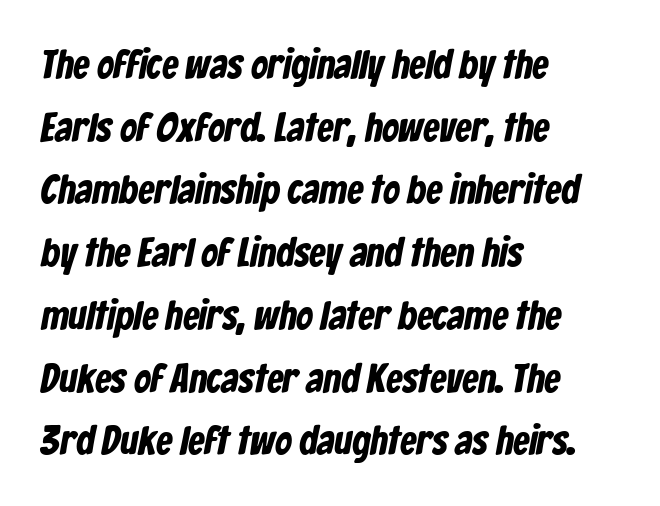
Q: Is the text bold? A: Yes.
Q: Is the typeface a serif or a sans-serif typeface? A: Sans-serif.
Q: Is the text underlined? A: No.
Q: How is the paragraph aligned? A: Left-aligned.
Q: Is the spacing between letters normal or unusually wide? A: Normal.
Q: Is the spacing between lines tight, normal or loose? A: Normal.
Q: Width (condensed, normal, or wide)? A: Condensed.
Q: Stroke contrast? A: Low.
Q: x-height? A: Medium.
Q: Monospaced? A: No.
